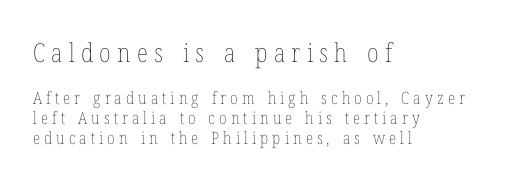
The words here are not underlined. The more generous point size was reserved for the upper chunk. Summary of weight: not heavy and not bold. The specimen reads as upright at a glance. Reading down the block, your eye returns to a fixed left position each line. Inter-character spacing is expanded well beyond the font's built-in metrics.
